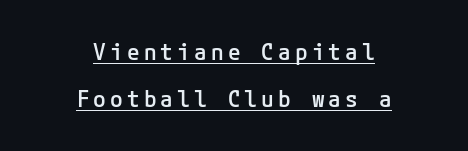
The specimen reads as upright at a glance. In designer terms, the underline attribute is active on this setting. Both edges are ragged and mirror each other, which tells us the setting is centered. Vertical spacing — loose. Stroke thickness is moderately raised; the sample reads as semibold.
